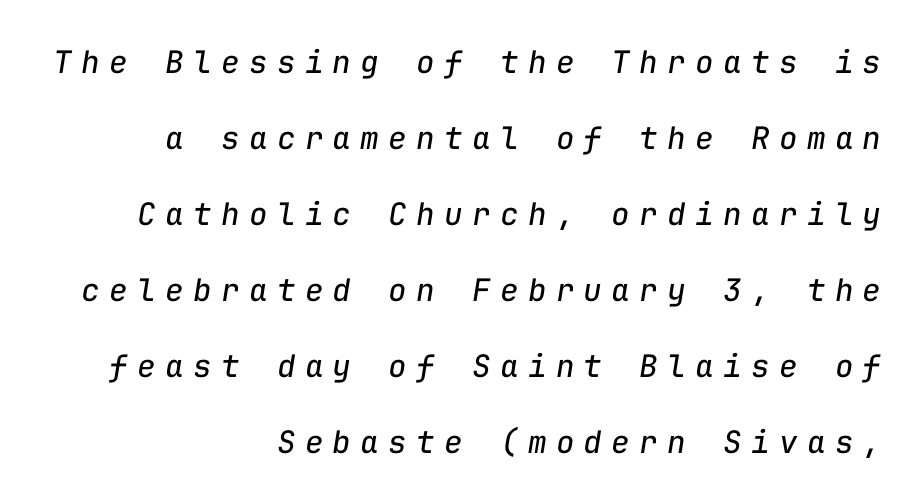
Q: Is the text bold? A: No.
Q: Is the text italic (slanted)? A: Yes, it leans right by about 9 degrees.
Q: Is the text underlined? A: No.
Q: How is the paragraph aligned? A: Right-aligned.
Q: Is the spacing between letters normal or unusually wide? A: Unusually wide.
Q: Is the spacing between lines tight, normal or loose? A: Loose.
Q: Width (condensed, normal, or wide)? A: Normal.
Q: Stroke contrast? A: Low.
Q: x-height? A: Medium.
Q: Monospaced? A: Yes.
